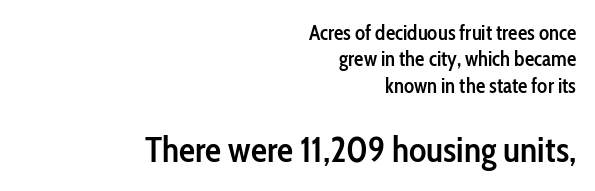
The image shows 36 px semibold, condensed sans-serif type, upright; set right-aligned, normal line spacing (1.26x), normal letter spacing, not underlined; the second (bottom) block is 1.71x larger; low stroke contrast and a medium x-height.
